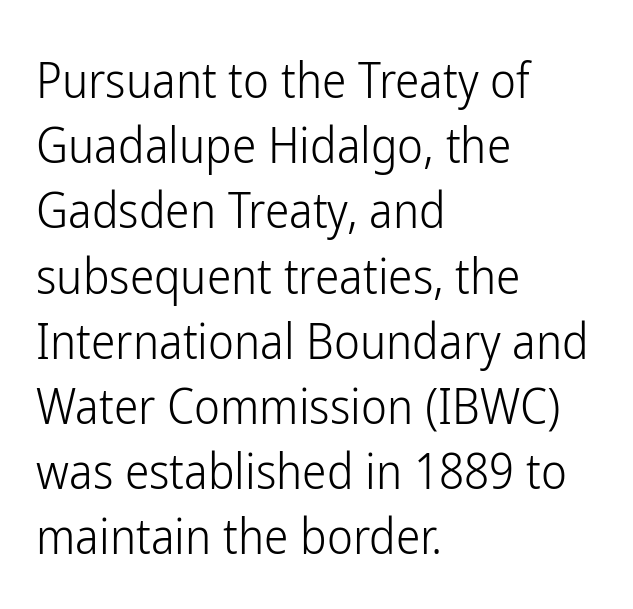
Has an underline been added? It has not. Compared with a centered layout, this one pins lines to the left instead. Stems here are at most as thick as an everyday book face. Do the letters lean? They stand straight. The leading is moderate, giving the passage an even texture. These lines keep a tight, regular rhythm from letter to letter.
